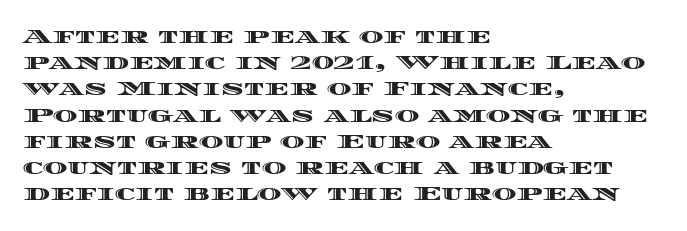
Q: Is the text italic (slanted)? A: No, it is upright.
Q: Is the text underlined? A: No.
Q: How is the paragraph aligned? A: Left-aligned.
Q: Is the spacing between letters normal or unusually wide? A: Normal.
Q: Is the spacing between lines tight, normal or loose? A: Normal.
